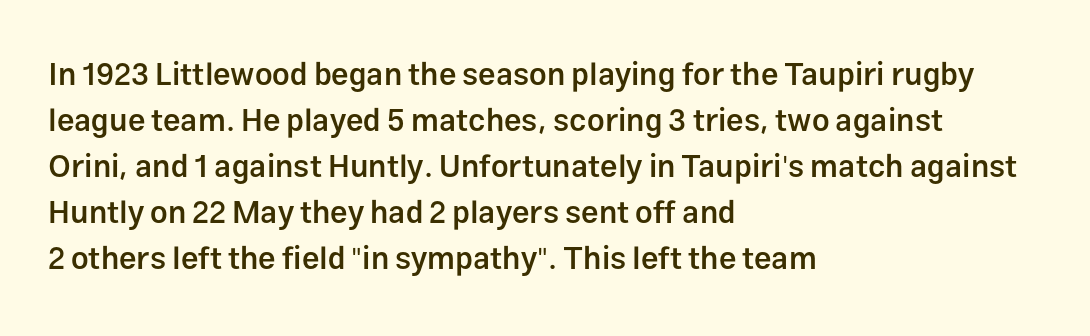
{"serif": "no", "italic": "no", "bold": "semi", "weight": "semibold", "width": "normal", "stroke_contrast": "low", "x_height": "medium", "monospaced": "no", "underline": "no", "align": "left", "line_spacing": "normal", "line_spacing_ratio": 1.48, "letter_spacing": "normal", "letter_spacing_em": 0.0, "glyph_px": 31}
